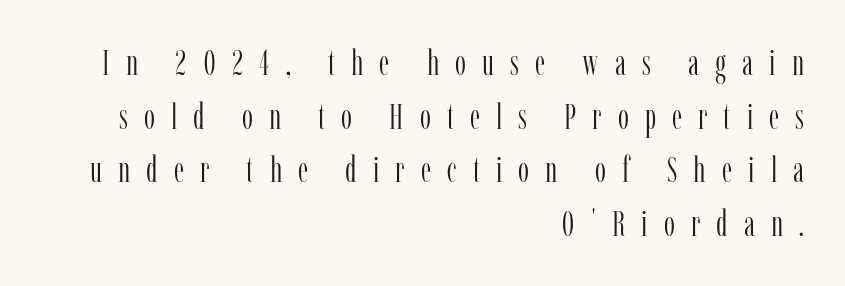
{"serif": "yes", "italic": "no", "bold": "no", "weight": "light", "width": "condensed", "stroke_contrast": "low", "x_height": "medium", "monospaced": "no", "underline": "no", "align": "right", "line_spacing": "normal", "line_spacing_ratio": 1.53, "letter_spacing": "wide", "letter_spacing_em": 0.46, "glyph_px": 35}
